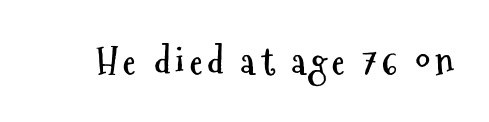
{"serif": "no", "italic": "no", "bold": "yes", "weight": "semibold", "width": "condensed", "stroke_contrast": "medium", "x_height": "medium", "monospaced": "no", "underline": "no", "glyph_px": 37}
